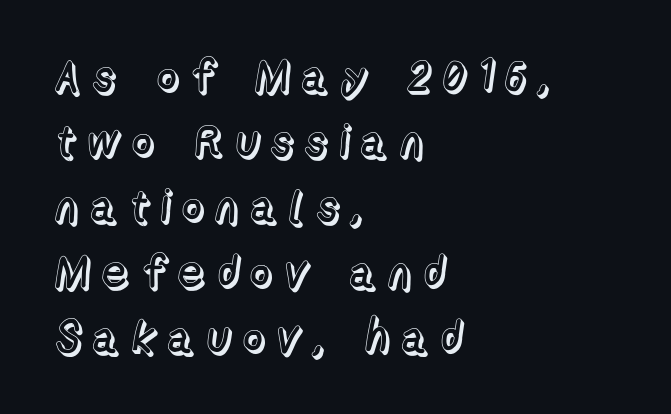
{"width": "normal", "x_height": "medium", "monospaced": "no", "underline": "no", "align": "left", "line_spacing": "normal", "line_spacing_ratio": 1.45, "letter_spacing": "wide", "letter_spacing_em": 0.22, "glyph_px": 45}
